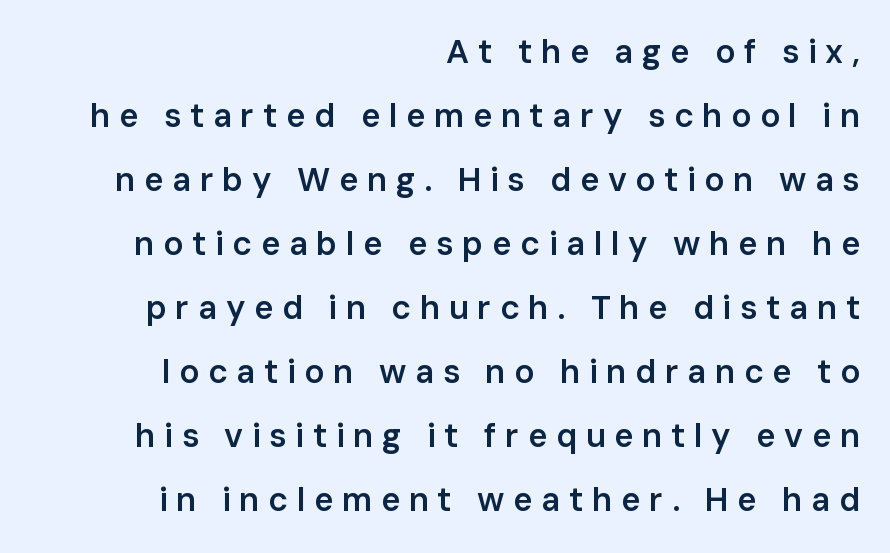
The image shows 33 px semibold sans-serif type, upright; set right-aligned, loose line spacing (1.94x), unusually wide letter spacing (+0.26 em), not underlined; low stroke contrast and a medium x-height.
